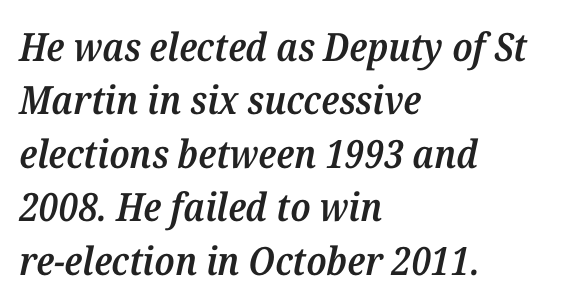
This sample uses a serif face. The axis of the letterforms is tilted away from vertical. The lines in this sample share a left origin and differ only in where they stop. Compared with typical body copy, the letter spacing here is the same. Bare-footed words on every line. Vertical spacing — default.
